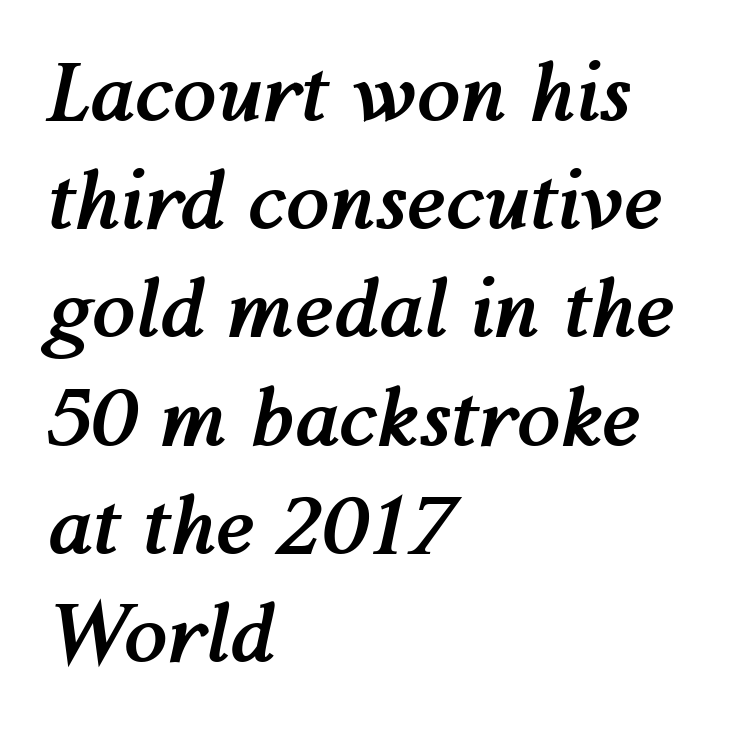
The image shows 79 px semibold type, italic (leaning right); set left-aligned, normal line spacing (1.37x), normal letter spacing, not underlined; medium stroke contrast and a medium x-height.
